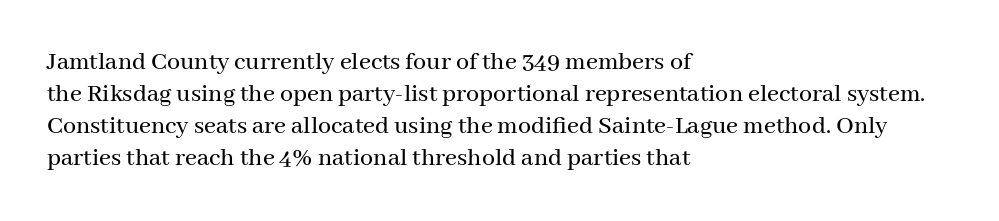
Q: Is the text italic (slanted)? A: No, it is upright.
Q: Is the text underlined? A: No.
Q: How is the paragraph aligned? A: Left-aligned.
Q: Is the spacing between letters normal or unusually wide? A: Normal.
